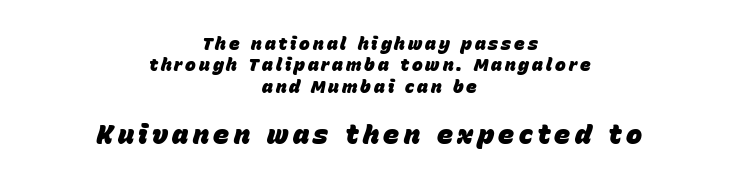
Which of the two is more prominent by size? The second, at the bottom. Letters rest on an invisible, unmarked baseline. Every row of glyphs is offset so its center matches the block's center. The axis of the letterforms is tilted away from vertical. Every letter is thick-stroked: bold, no question.
